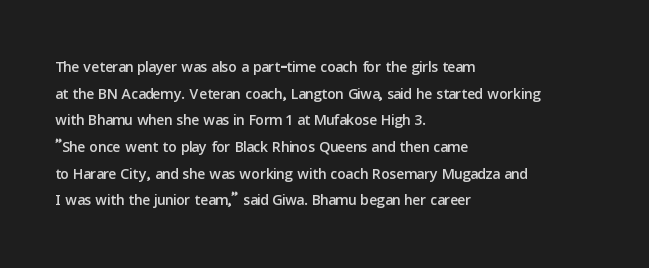
Successive baselines arrive at the customary interval. The space directly below the letters is spotless. The face used here is rendered with its standard letterfit. The rendering anchors every line to the left-hand side.
